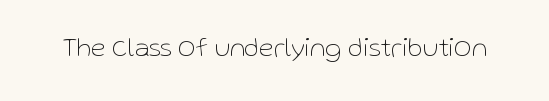
The image shows 27 px text type, upright; set normal letter spacing, not underlined.
